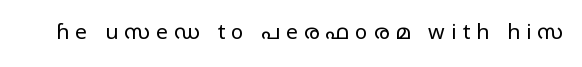
The image shows 21 px text type, upright; set unusually wide letter spacing (+0.29 em), not underlined.
